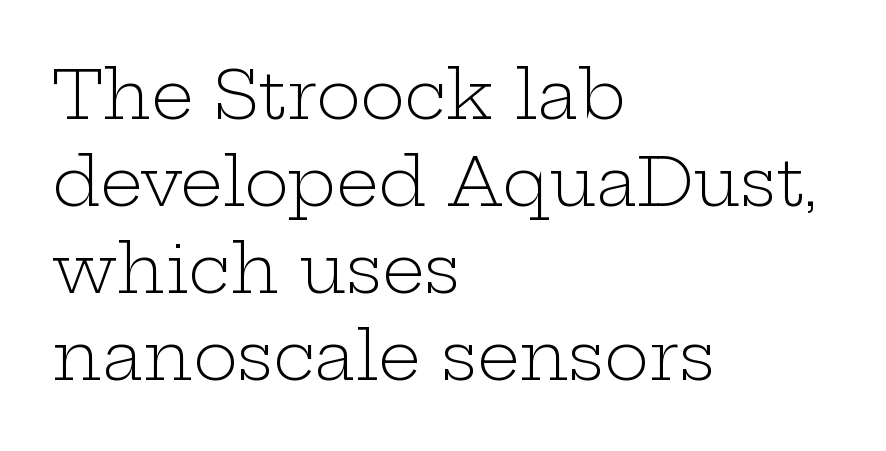
{"serif": "yes", "italic": "no", "bold": "no", "weight": "light", "width": "wide", "stroke_contrast": "low", "x_height": "medium", "monospaced": "no", "underline": "no", "align": "left", "line_spacing": "normal", "line_spacing_ratio": 1.3, "letter_spacing": "normal", "letter_spacing_em": 0.0, "glyph_px": 67}
